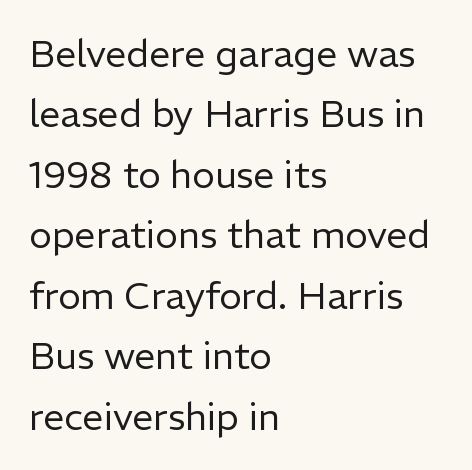
A typesetter would call this proportional, since set widths differ per character. Serif or sans? Sans — the stroke terminals are bare. Visually the block forms a straight wall on the left and a jagged coastline on the right. Honestly, there is no underline to notice here at all. The specimen reads as upright at a glance.
